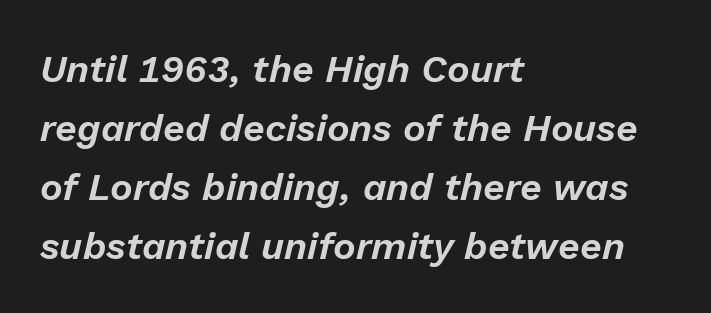
Q: Is the text italic (slanted)? A: Yes, it leans right by about 13 degrees.
Q: Is the text underlined? A: No.
Q: How is the paragraph aligned? A: Left-aligned.
Q: Is the spacing between letters normal or unusually wide? A: Normal.
Q: Is the spacing between lines tight, normal or loose? A: Normal.
Q: Width (condensed, normal, or wide)? A: Normal.
Q: Stroke contrast? A: Low.
Q: x-height? A: Medium.
Q: Monospaced? A: No.
